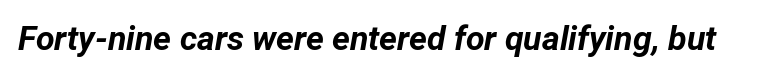
Q: Is the text bold? A: Yes.
Q: Is the text italic (slanted)? A: Yes, it leans right by about 12 degrees.
Q: Is the text underlined? A: No.
Q: Is the spacing between letters normal or unusually wide? A: Normal.
Q: Width (condensed, normal, or wide)? A: Normal.
Q: Stroke contrast? A: Low.
Q: x-height? A: Medium.
Q: Monospaced? A: No.
